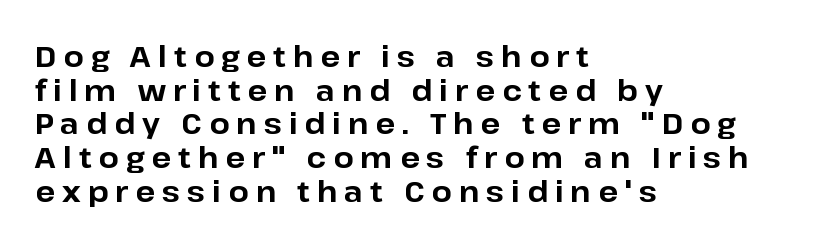
Q: Is the text bold? A: Yes.
Q: Is the text italic (slanted)? A: No, it is upright.
Q: Is the typeface a serif or a sans-serif typeface? A: Sans-serif.
Q: Is the text underlined? A: No.
Q: How is the paragraph aligned? A: Left-aligned.
Q: Is the spacing between letters normal or unusually wide? A: Unusually wide.
Q: Width (condensed, normal, or wide)? A: Normal.
Q: Stroke contrast? A: Low.
Q: x-height? A: Medium.
Q: Monospaced? A: No.
